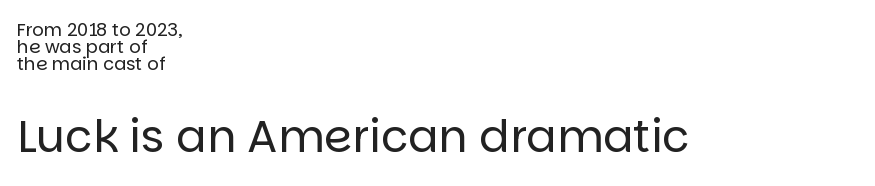
{"serif": "no", "italic": "no", "bold": "no", "weight": "regular", "width": "normal", "stroke_contrast": "low", "x_height": "large", "monospaced": "no", "underline": "no", "align": "left", "line_spacing": "tight", "line_spacing_ratio": 0.95, "letter_spacing": "normal", "letter_spacing_em": 0.0, "larger_block": "second", "size_ratio": 2.5, "glyph_px": 45}
